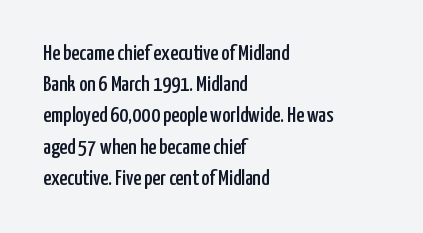
{"italic": "no", "underline": "no", "align": "left", "line_spacing": "normal", "line_spacing_ratio": 1.42, "letter_spacing": "normal", "letter_spacing_em": 0.0, "glyph_px": 22}
